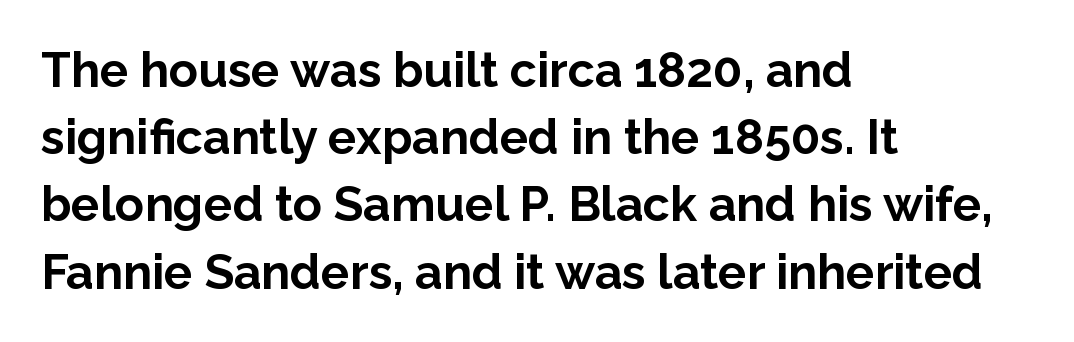
The image shows 48 px bold sans-serif type, upright; set left-aligned, normal line spacing (1.4x), normal letter spacing, not underlined; low stroke contrast and a medium x-height.
